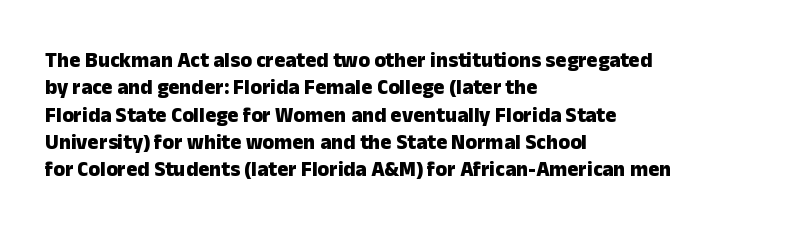
Q: Is the text bold? A: Yes.
Q: Is the text italic (slanted)? A: No, it is upright.
Q: Is the text underlined? A: No.
Q: How is the paragraph aligned? A: Left-aligned.
Q: Is the spacing between letters normal or unusually wide? A: Normal.
Q: Is the spacing between lines tight, normal or loose? A: Normal.
